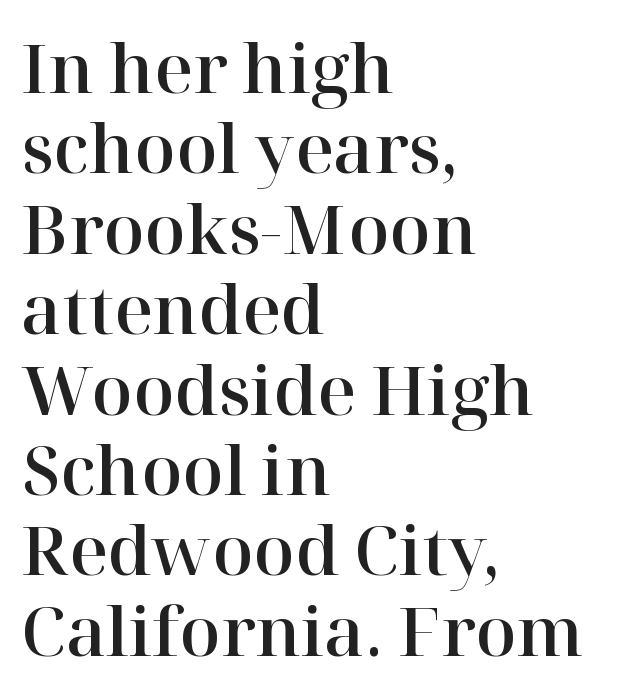
{"serif": "yes", "italic": "no", "width": "normal", "stroke_contrast": "high", "x_height": "medium", "monospaced": "no", "underline": "no", "align": "left", "line_spacing_ratio": 1.2, "letter_spacing": "normal", "letter_spacing_em": 0.0, "glyph_px": 67}
